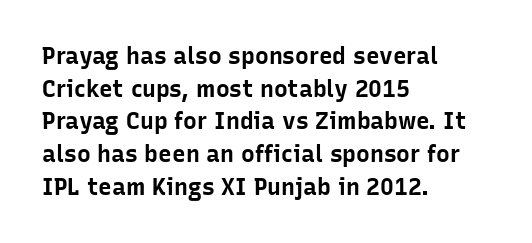
The image shows 23 px bold type, upright; set left-aligned, normal line spacing (1.42x), normal letter spacing, not underlined.
